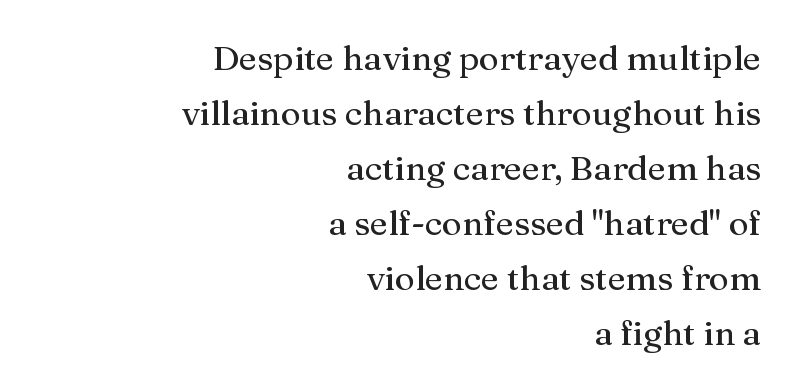
The image shows 34 px serif type, upright; set right-aligned, normal line spacing (1.62x), normal letter spacing, not underlined; medium stroke contrast and a medium x-height.
